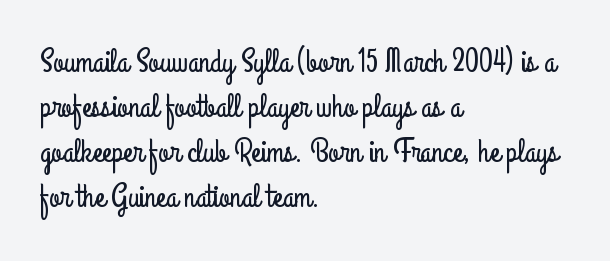
The image shows 32 px condensed sans-serif type; set left-aligned, normal line spacing (1.41x), normal letter spacing, not underlined; low stroke contrast and a small x-height.
